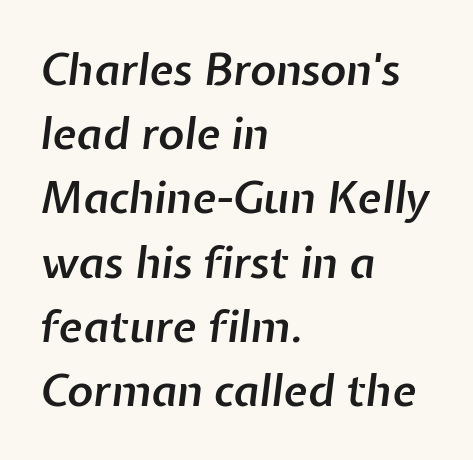
The image shows 44 px semibold type, italic (leaning right); set left-aligned, normal line spacing (1.46x), normal letter spacing, not underlined; low stroke contrast and a medium x-height.
